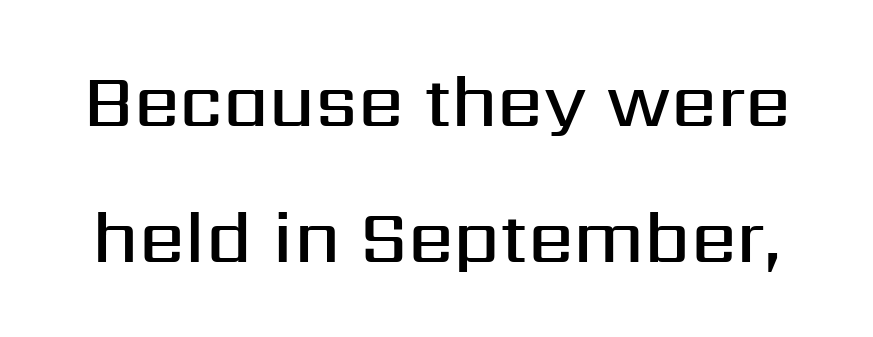
{"serif": "no", "italic": "no", "bold": "semi", "weight": "semibold", "width": "normal", "stroke_contrast": "medium", "x_height": "medium", "monospaced": "no", "underline": "no", "line_spacing_ratio": 1.86, "letter_spacing": "normal", "letter_spacing_em": 0.0, "glyph_px": 73}
